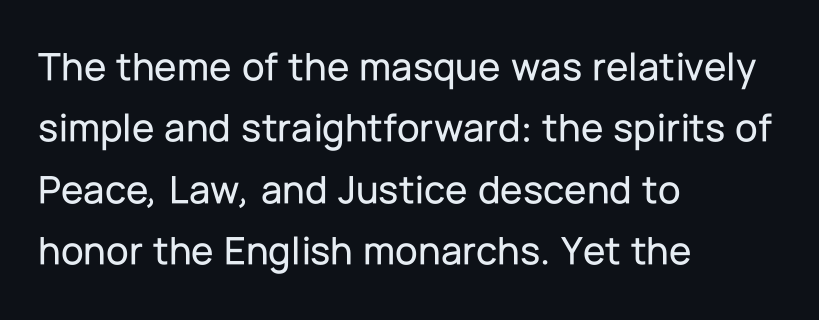
{"serif": "no", "italic": "no", "width": "normal", "stroke_contrast": "low", "x_height": "medium", "monospaced": "no", "underline": "no", "align": "left", "line_spacing": "normal", "line_spacing_ratio": 1.5, "letter_spacing": "normal", "letter_spacing_em": 0.0, "glyph_px": 41}
